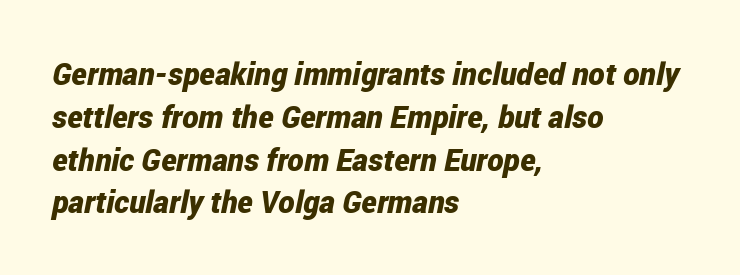
{"italic": "yes", "lean": "right", "slant_degrees": 12, "bold": "yes", "weight": "bold", "width": "condensed", "stroke_contrast": "low", "x_height": "medium", "monospaced": "no", "underline": "no", "align": "left", "line_spacing": "normal", "line_spacing_ratio": 1.38, "letter_spacing": "normal", "letter_spacing_em": 0.0, "glyph_px": 31}
